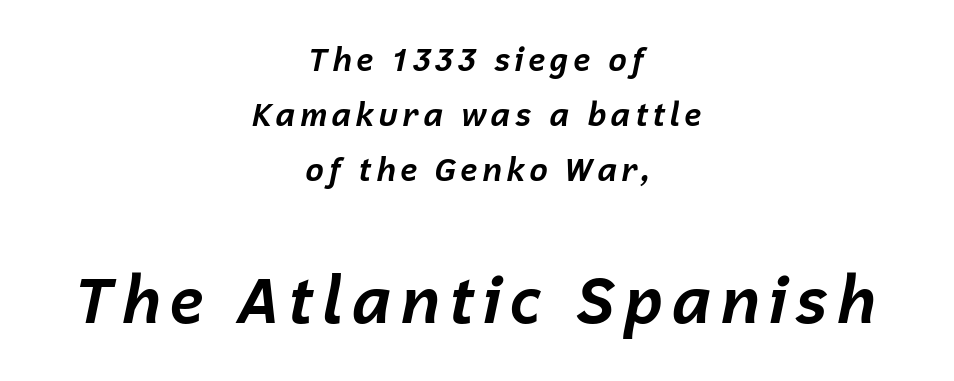
{"italic": "yes", "lean": "right", "slant_degrees": 12, "bold": "yes", "weight": "bold", "width": "normal", "stroke_contrast": "low", "x_height": "medium", "monospaced": "no", "underline": "no", "align": "center", "line_spacing_ratio": 1.72, "larger_block": "second", "size_ratio": 2.0, "glyph_px": 64}
